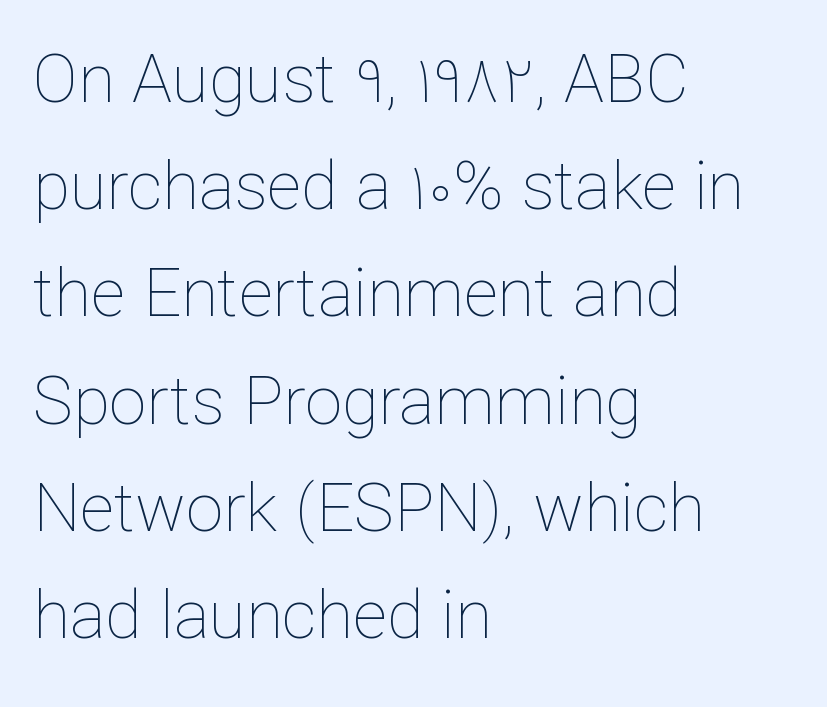
Q: Is the text bold? A: No.
Q: Is the text italic (slanted)? A: No, it is upright.
Q: Is the text underlined? A: No.
Q: How is the paragraph aligned? A: Left-aligned.
Q: Is the spacing between letters normal or unusually wide? A: Normal.
Q: Is the spacing between lines tight, normal or loose? A: Normal.
Q: Width (condensed, normal, or wide)? A: Normal.
Q: Stroke contrast? A: Low.
Q: x-height? A: Medium.
Q: Monospaced? A: No.
